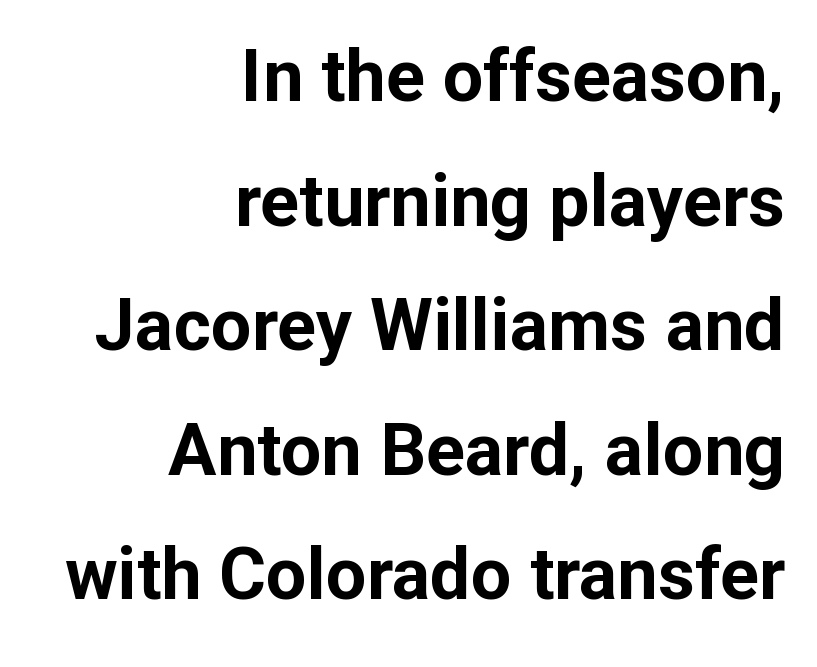
Q: Is the text bold? A: Yes.
Q: Is the text italic (slanted)? A: No, it is upright.
Q: Is the typeface a serif or a sans-serif typeface? A: Sans-serif.
Q: Is the text underlined? A: No.
Q: How is the paragraph aligned? A: Right-aligned.
Q: Is the spacing between letters normal or unusually wide? A: Normal.
Q: Width (condensed, normal, or wide)? A: Normal.
Q: Stroke contrast? A: Low.
Q: x-height? A: Medium.
Q: Monospaced? A: No.
